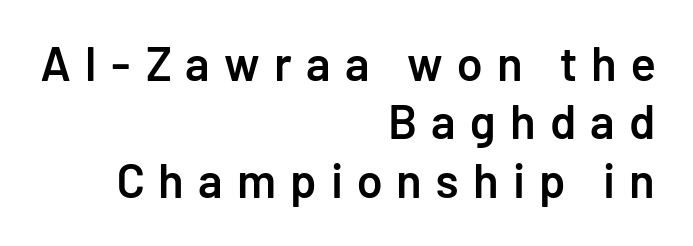
There is plenty of visible air inserted between adjacent glyphs. The font family rendered here belongs to the sans-serif group. Italic? Not at all — the glyphs are vertical. Weight check: semibold — heavier than regular, not quite bold.
